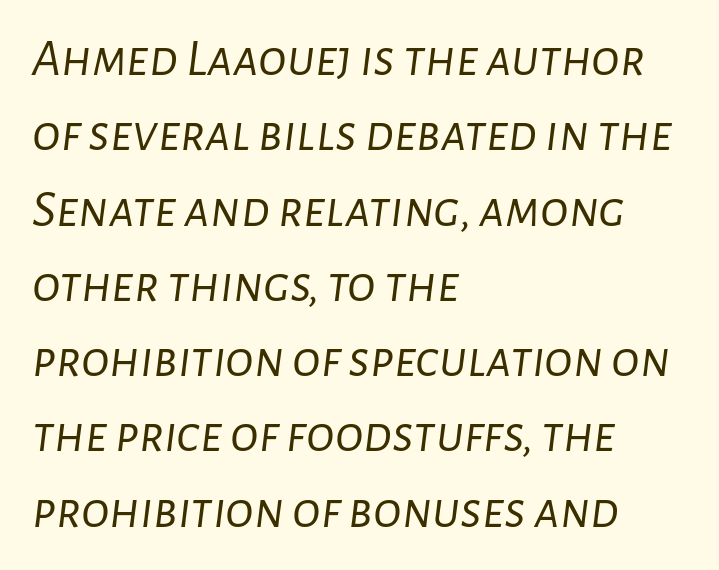
{"italic": "yes", "lean": "right", "slant_degrees": 7, "bold": "no", "weight": "light", "width": "normal", "stroke_contrast": "low", "x_height": "medium", "monospaced": "no", "underline": "no", "align": "left", "line_spacing": "normal", "line_spacing_ratio": 1.42, "letter_spacing": "normal", "letter_spacing_em": 0.0, "glyph_px": 53}
